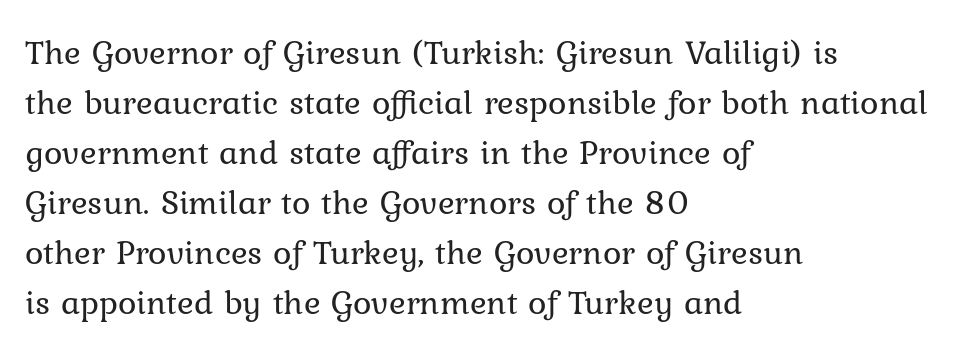
The image shows 35 px regular-weight type, upright; set left-aligned, normal line spacing (1.43x), normal letter spacing, not underlined; low stroke contrast and a medium x-height.
